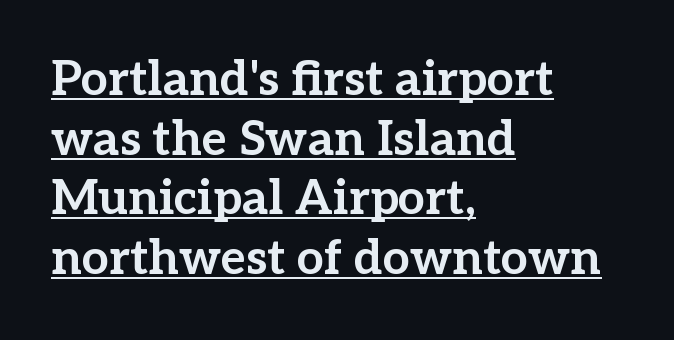
The image shows 48 px bold serif type, upright; set left-aligned, line spacing 1.24x, normal letter spacing, underlined; low stroke contrast and a medium x-height.
